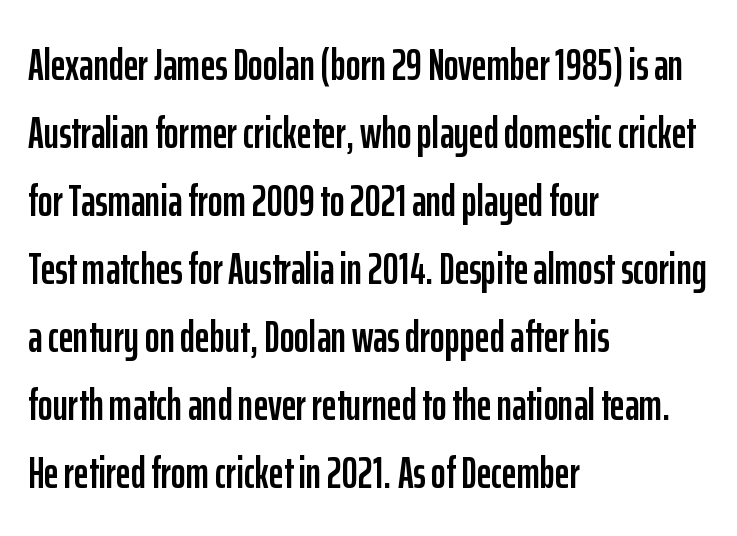
Honestly, there is no underline to notice here at all. The type family on display is of the sans-serif kind. Each letter keeps its own natural width here, so spacing adapts to shape. The space between consecutive lines is moderate. Compared with a centered layout, this one pins lines to the left instead.
